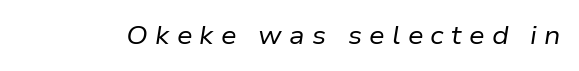
In terms of posture, this sample is oblique. Substantial extra tracking has been applied to these lines. Letters rest on an invisible, unmarked baseline. Weight class: somewhere from thin through regular.
